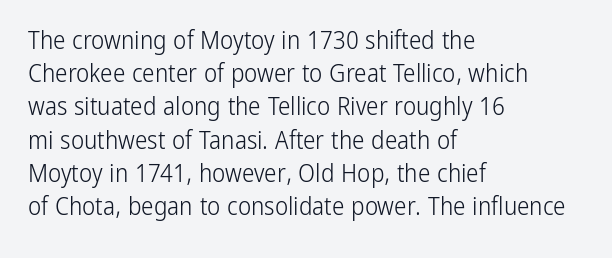
The image shows 25 px text type, upright; set left-aligned, normal line spacing (1.33x), normal letter spacing, not underlined.
